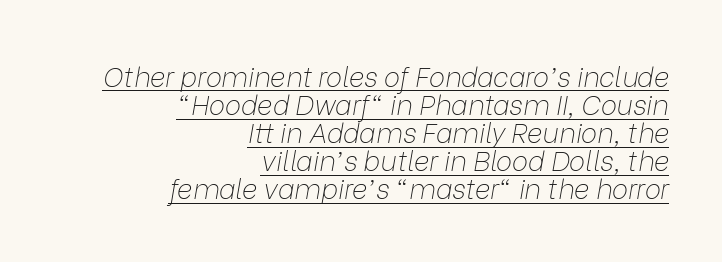
{"italic": "yes", "lean": "right", "slant_degrees": 9, "bold": "no", "underline": "yes", "align": "right", "line_spacing": "tight", "line_spacing_ratio": 1.04, "letter_spacing": "normal", "letter_spacing_em": 0.0, "glyph_px": 27}
